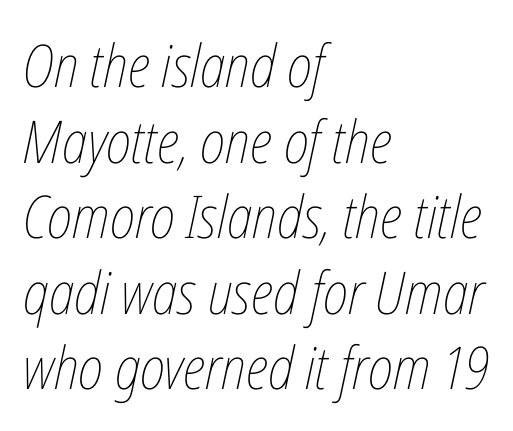
Q: Is the text bold? A: No.
Q: Is the text italic (slanted)? A: Yes, it leans right by about 12 degrees.
Q: Is the text underlined? A: No.
Q: How is the paragraph aligned? A: Left-aligned.
Q: Is the spacing between letters normal or unusually wide? A: Normal.
Q: Is the spacing between lines tight, normal or loose? A: Normal.
Q: Width (condensed, normal, or wide)? A: Condensed.
Q: Stroke contrast? A: Low.
Q: x-height? A: Medium.
Q: Monospaced? A: No.
